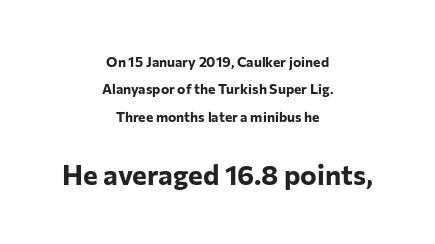
{"serif": "no", "italic": "no", "bold": "yes", "weight": "bold", "width": "normal", "stroke_contrast": "low", "x_height": "medium", "monospaced": "no", "underline": "no", "align": "center", "line_spacing": "loose", "line_spacing_ratio": 1.95, "letter_spacing": "normal", "letter_spacing_em": 0.0, "larger_block": "second", "size_ratio": 2.0, "glyph_px": 28}
